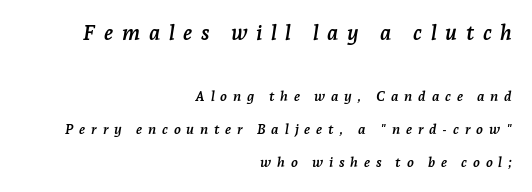
Q: Is the text bold? A: Yes.
Q: Is the text italic (slanted)? A: Yes, it leans right by about 7 degrees.
Q: Is the text underlined? A: No.
Q: How is the paragraph aligned? A: Right-aligned.
Q: Is the spacing between letters normal or unusually wide? A: Unusually wide.
Q: Is the spacing between lines tight, normal or loose? A: Loose.
Q: Which block of text is set in a larger size, the first (top) or the second (bottom)? A: The first (top) one.
